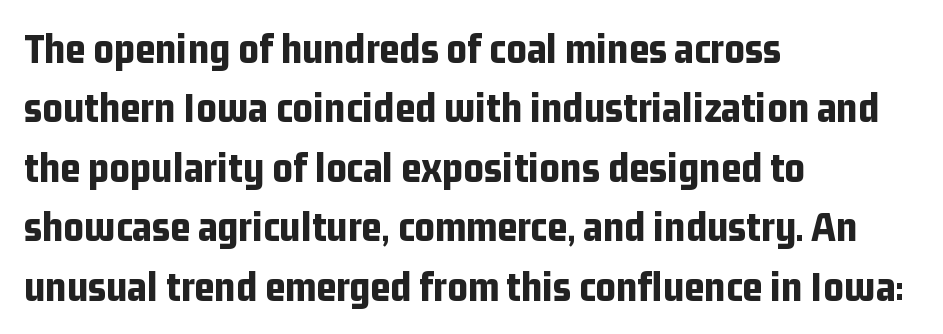
Q: Is the text bold? A: Yes.
Q: Is the text italic (slanted)? A: No, it is upright.
Q: Is the typeface a serif or a sans-serif typeface? A: Sans-serif.
Q: Is the text underlined? A: No.
Q: How is the paragraph aligned? A: Left-aligned.
Q: Is the spacing between letters normal or unusually wide? A: Normal.
Q: Is the spacing between lines tight, normal or loose? A: Normal.
Q: Width (condensed, normal, or wide)? A: Condensed.
Q: Stroke contrast? A: Low.
Q: x-height? A: Medium.
Q: Monospaced? A: No.
